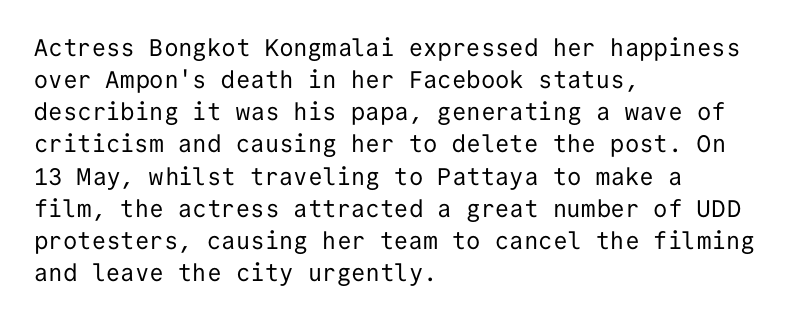
The image shows 24 px text type, upright; set left-aligned, normal line spacing (1.34x), normal letter spacing, not underlined.
